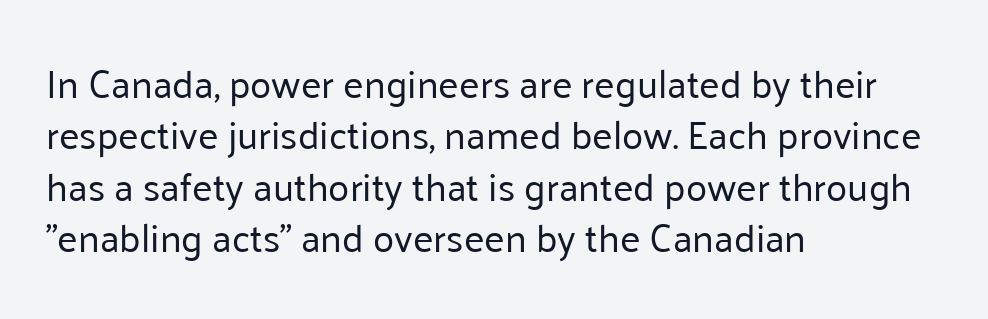
This sample uses plain, unmodified letter spacing. If you drew a ruler down the left edge, every line would touch it. Think of a printed novel: that variable character pitch is what you see here. No extra ink here — the face is not bold.
